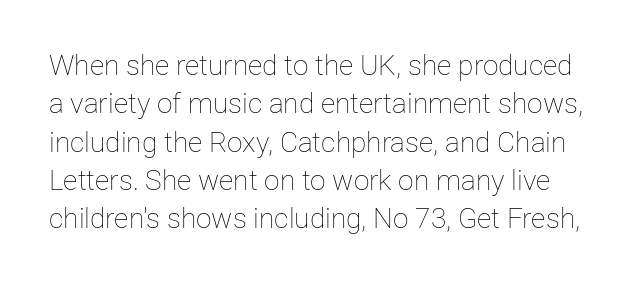
Q: Is the text bold? A: No.
Q: Is the text italic (slanted)? A: No, it is upright.
Q: Is the text underlined? A: No.
Q: Is the spacing between letters normal or unusually wide? A: Normal.
Q: Is the spacing between lines tight, normal or loose? A: Normal.
Q: Width (condensed, normal, or wide)? A: Normal.
Q: Stroke contrast? A: Low.
Q: x-height? A: Medium.
Q: Monospaced? A: No.
